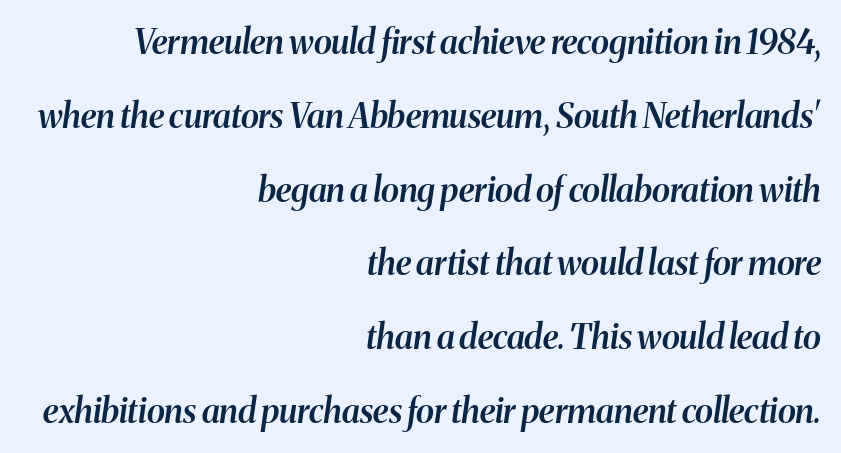
Q: Is the text bold? A: Semi-bold.
Q: Is the text italic (slanted)? A: Yes, it leans right by about 8 degrees.
Q: Is the text underlined? A: No.
Q: How is the paragraph aligned? A: Right-aligned.
Q: Is the spacing between letters normal or unusually wide? A: Normal.
Q: Is the spacing between lines tight, normal or loose? A: Loose.
Q: Width (condensed, normal, or wide)? A: Normal.
Q: Stroke contrast? A: Medium.
Q: x-height? A: Medium.
Q: Monospaced? A: No.
